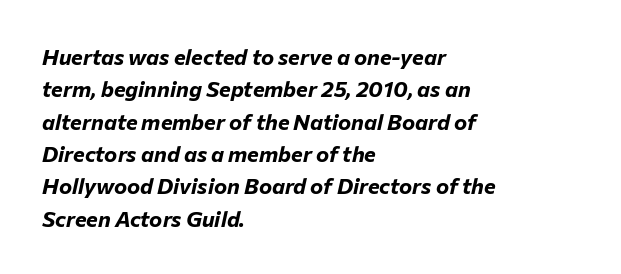
The image shows 22 px bold type, italic (leaning right); set left-aligned, normal line spacing (1.47x), normal letter spacing, not underlined.
